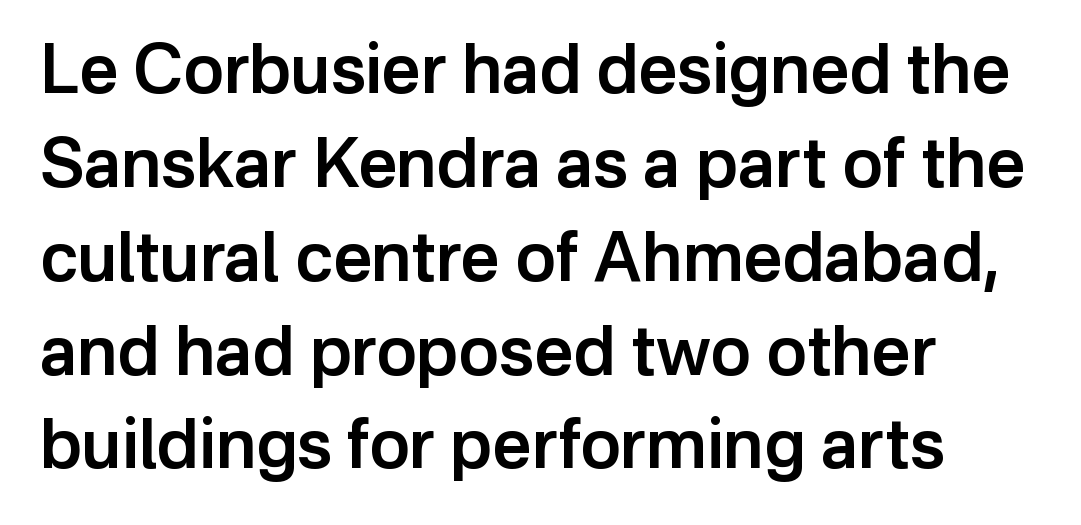
Q: Is the text bold? A: Semi-bold.
Q: Is the text italic (slanted)? A: No, it is upright.
Q: Is the typeface a serif or a sans-serif typeface? A: Sans-serif.
Q: Is the text underlined? A: No.
Q: How is the paragraph aligned? A: Left-aligned.
Q: Is the spacing between letters normal or unusually wide? A: Normal.
Q: Is the spacing between lines tight, normal or loose? A: Normal.
Q: Width (condensed, normal, or wide)? A: Normal.
Q: Stroke contrast? A: Low.
Q: x-height? A: Medium.
Q: Monospaced? A: No.
